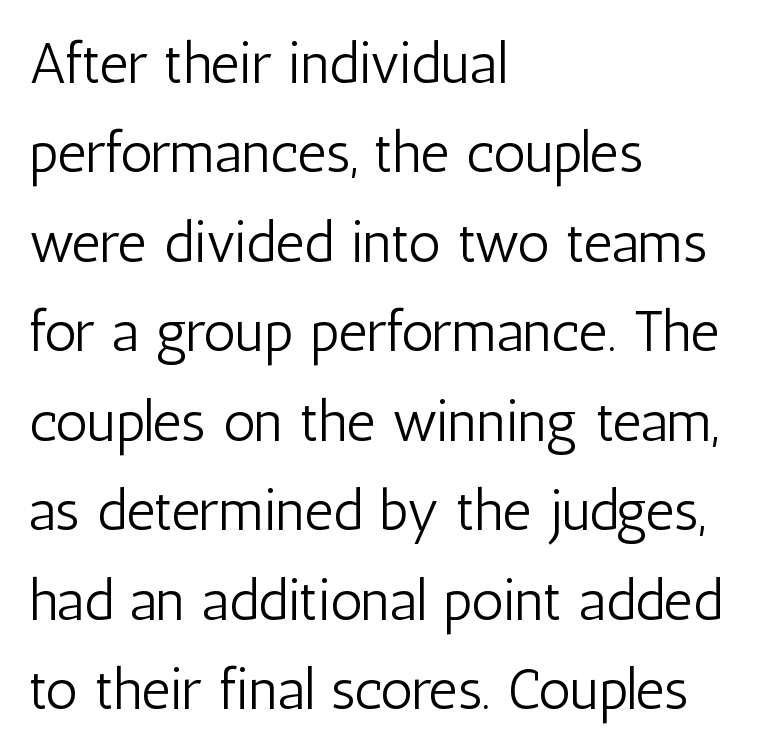
{"serif": "no", "italic": "no", "bold": "no", "weight": "light", "width": "condensed", "stroke_contrast": "low", "x_height": "medium", "monospaced": "no", "underline": "no", "align": "left", "line_spacing": "normal", "line_spacing_ratio": 1.57, "letter_spacing": "normal", "letter_spacing_em": 0.0, "glyph_px": 57}
